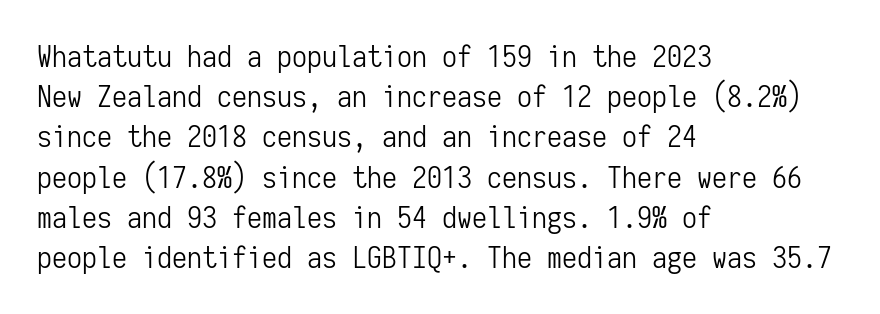
The image shows 30 px light, condensed sans-serif type, upright, monospaced; set left-aligned, normal line spacing (1.34x), normal letter spacing, not underlined; low stroke contrast and a medium x-height.
